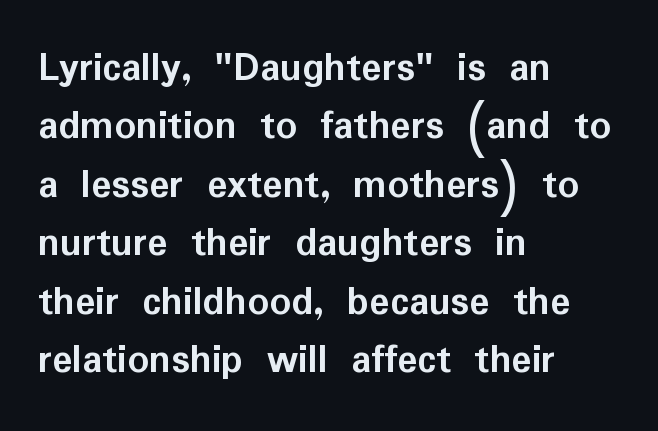
{"serif": "no", "italic": "no", "bold": "yes", "weight": "semibold", "width": "normal", "stroke_contrast": "low", "x_height": "medium", "monospaced": "no", "underline": "no", "align": "left", "line_spacing": "normal", "line_spacing_ratio": 1.39, "letter_spacing": "normal", "letter_spacing_em": 0.0, "glyph_px": 42}
